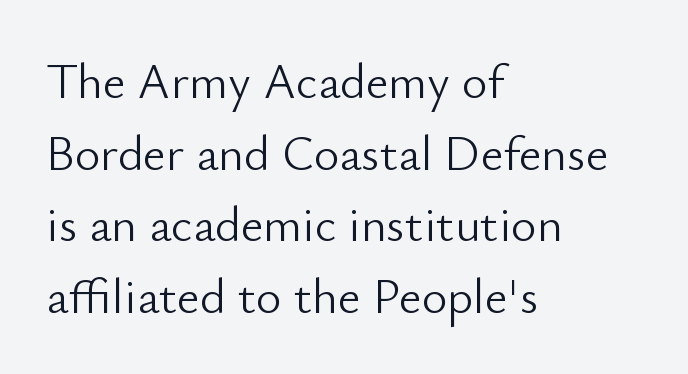
A classic flush-left, rag-right setting is used for this passage. Compared with typical paragraphs, the rows here are spaced about the same. Check where the strokes stop: nothing finishes them off — pure sans. Bare-footed words on every line. The rendering uses natural spacing where letterforms have individual widths.
